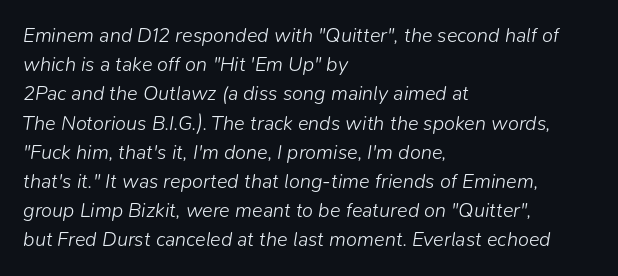
A light-to-regular cut is what we see here. One glance says typical: line gaps are just what's usual. Any mark beneath the type? The region is blank. A student would call this left alignment; a typographer would say flush left, rag right.
